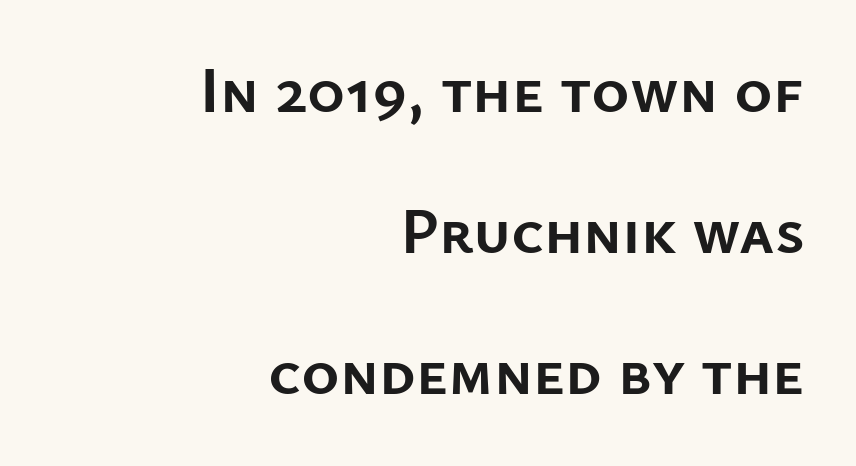
Q: Is the text bold? A: Yes.
Q: Is the text italic (slanted)? A: No, it is upright.
Q: Is the typeface a serif or a sans-serif typeface? A: Sans-serif.
Q: Is the text underlined? A: No.
Q: How is the paragraph aligned? A: Right-aligned.
Q: Is the spacing between letters normal or unusually wide? A: Normal.
Q: Is the spacing between lines tight, normal or loose? A: Loose.
Q: Width (condensed, normal, or wide)? A: Normal.
Q: Stroke contrast? A: Low.
Q: x-height? A: Medium.
Q: Monospaced? A: No.
